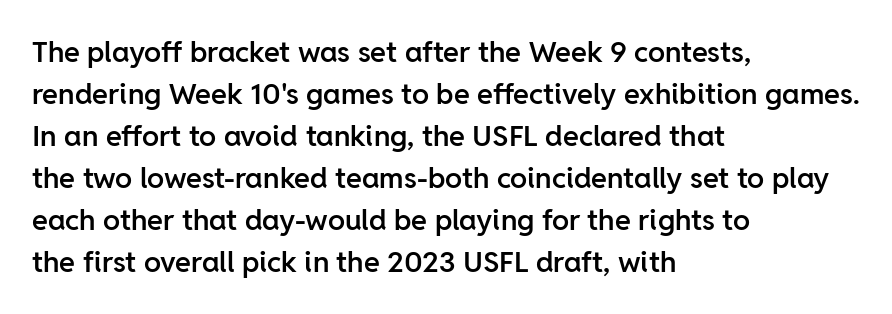
{"serif": "no", "italic": "no", "bold": "semi", "weight": "semibold", "width": "normal", "stroke_contrast": "low", "x_height": "medium", "monospaced": "no", "underline": "no", "align": "left", "line_spacing": "normal", "line_spacing_ratio": 1.45, "letter_spacing": "normal", "letter_spacing_em": 0.0, "glyph_px": 29}
